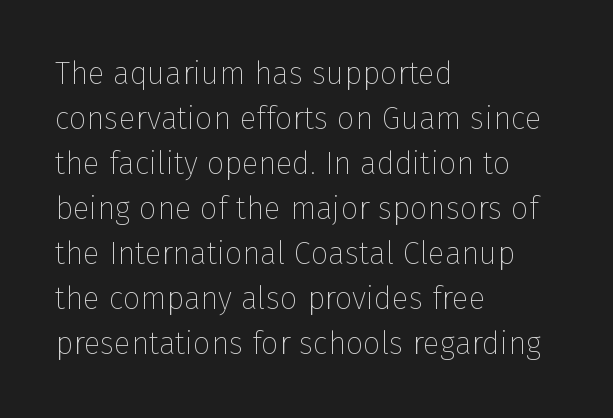
{"serif": "no", "italic": "no", "bold": "no", "weight": "thin", "width": "normal", "stroke_contrast": "low", "x_height": "medium", "monospaced": "no", "underline": "no", "align": "left", "line_spacing": "normal", "line_spacing_ratio": 1.45, "letter_spacing": "normal", "letter_spacing_em": 0.0, "glyph_px": 31}
